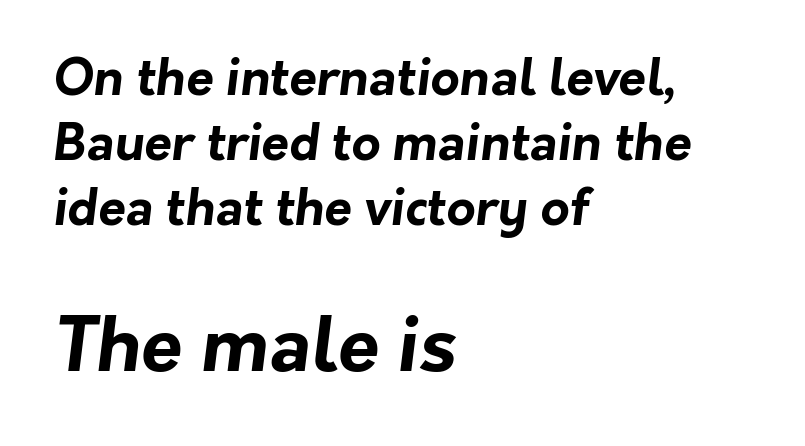
{"serif": "no", "bold": "yes", "weight": "bold", "width": "normal", "stroke_contrast": "low", "x_height": "medium", "monospaced": "no", "underline": "no", "align": "left", "line_spacing": "normal", "line_spacing_ratio": 1.3, "letter_spacing": "normal", "letter_spacing_em": 0.0, "larger_block": "second", "size_ratio": 1.5, "glyph_px": 75}
